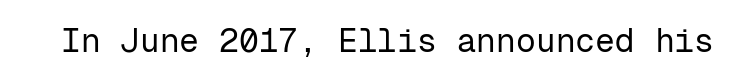
The image shows 33 px regular-weight sans-serif type, upright, monospaced; set normal letter spacing, not underlined; low stroke contrast and a medium x-height.
